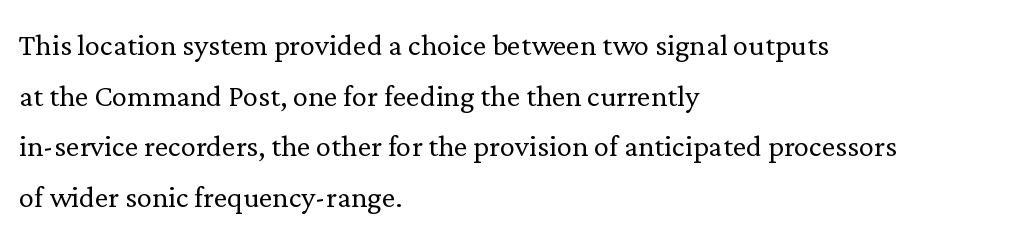
The image shows 38 px light serif type, upright; set left-aligned, normal line spacing (1.33x), normal letter spacing, not underlined; low stroke contrast and a medium x-height.
